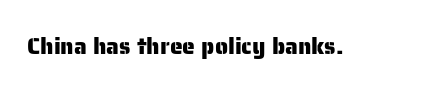
Each word holds together tightly as a unit, with standard inter-letter gaps. Posture: upright roman. The specimen omits any rule beneath the text block's lines.
